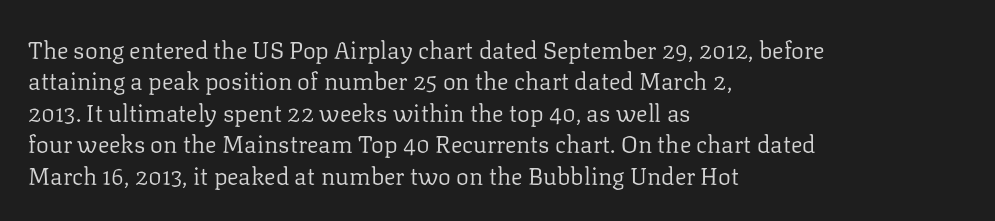
The image shows 24 px text type, upright; set left-aligned, normal line spacing (1.31x), normal letter spacing, not underlined.
